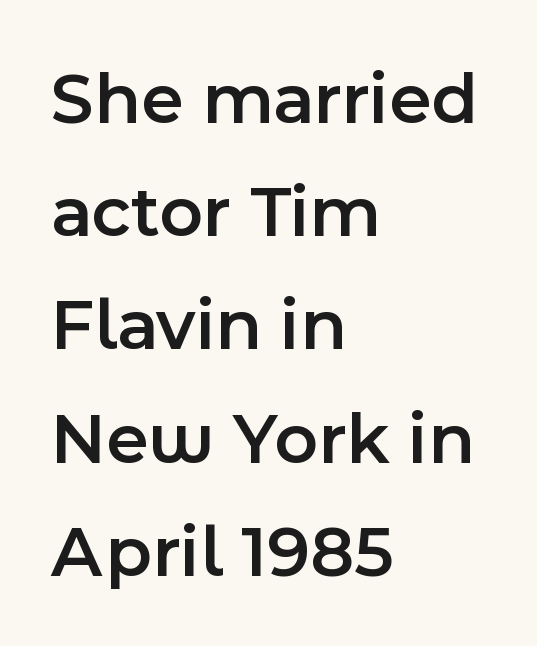
{"serif": "no", "italic": "no", "bold": "semi", "weight": "semibold", "width": "normal", "x_height": "medium", "monospaced": "no", "underline": "no", "align": "left", "line_spacing": "normal", "line_spacing_ratio": 1.53, "letter_spacing": "normal", "letter_spacing_em": 0.0, "glyph_px": 74}
